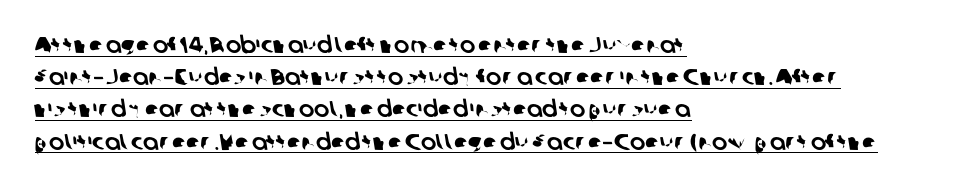
{"underline": "yes", "align": "left", "line_spacing": "normal", "line_spacing_ratio": 1.4, "letter_spacing": "normal", "letter_spacing_em": 0.0, "glyph_px": 23}
